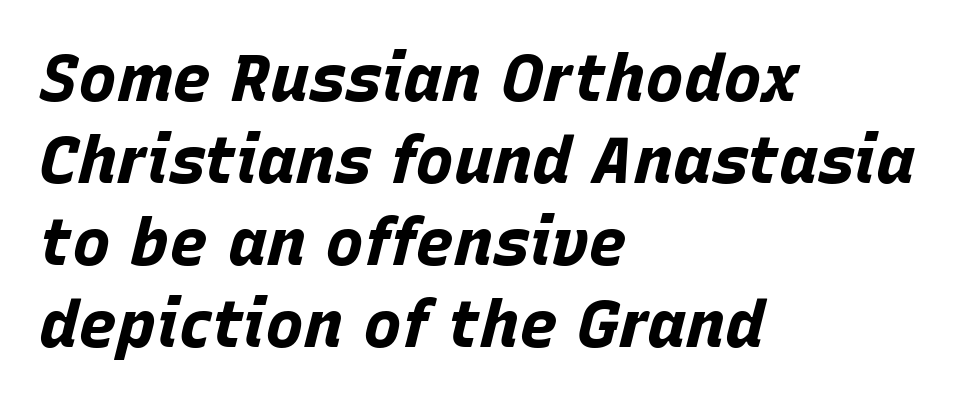
Q: Is the text bold? A: Yes.
Q: Is the text italic (slanted)? A: Yes, it leans right by about 15 degrees.
Q: Is the text underlined? A: No.
Q: How is the paragraph aligned? A: Left-aligned.
Q: Is the spacing between letters normal or unusually wide? A: Normal.
Q: Is the spacing between lines tight, normal or loose? A: Normal.
Q: Width (condensed, normal, or wide)? A: Normal.
Q: Stroke contrast? A: Low.
Q: x-height? A: Large.
Q: Monospaced? A: No.
